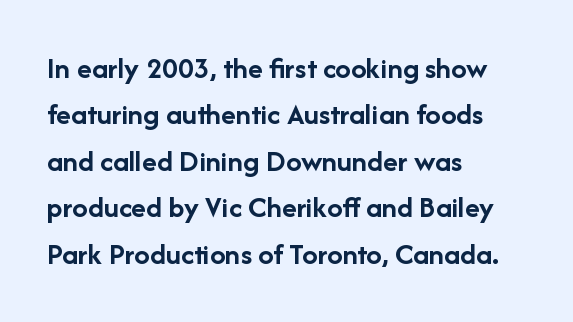
{"serif": "no", "italic": "no", "bold": "yes", "weight": "semibold", "width": "normal", "stroke_contrast": "low", "x_height": "medium", "monospaced": "no", "underline": "no", "align": "left", "line_spacing": "normal", "line_spacing_ratio": 1.5, "letter_spacing": "normal", "letter_spacing_em": 0.0, "glyph_px": 31}
